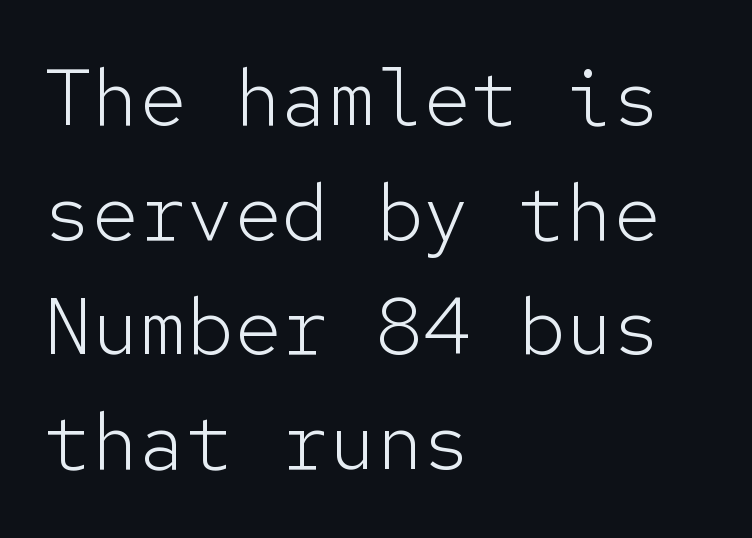
The image shows 79 px light sans-serif type, upright, monospaced; set left-aligned, normal line spacing (1.45x), normal letter spacing, not underlined; low stroke contrast and a medium x-height.
